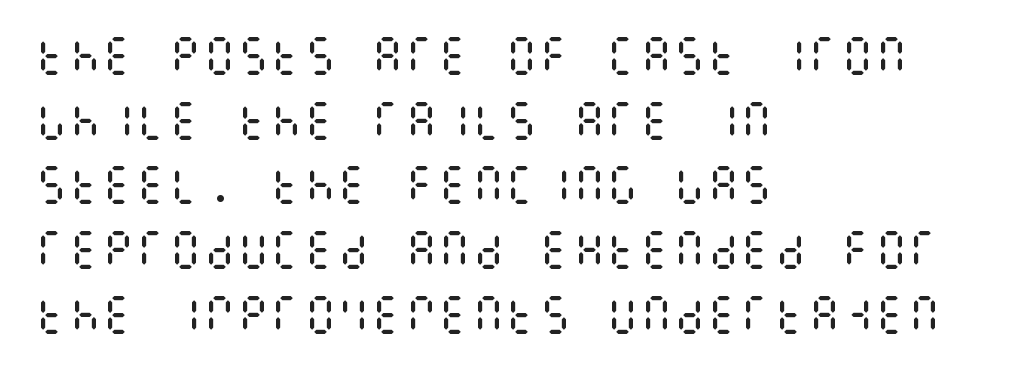
Q: Is the text bold? A: No.
Q: Is the text italic (slanted)? A: No, it is upright.
Q: Is the text underlined? A: No.
Q: How is the paragraph aligned? A: Left-aligned.
Q: Is the spacing between letters normal or unusually wide? A: Normal.
Q: Is the spacing between lines tight, normal or loose? A: Normal.
Q: Width (condensed, normal, or wide)? A: Condensed.
Q: Stroke contrast? A: Medium.
Q: x-height? A: Large.
